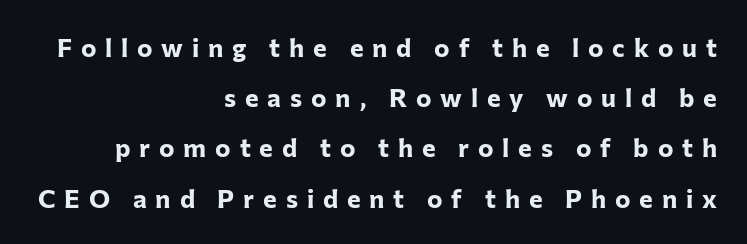
Compared with an ordinary text face, these strokes are far heavier — a full bold. Plain, unruled lines of type. You could fit nearly another row in the gap between these rows. Style check: upright. The ragged edge is on the left, which tells us the setting is flush right. There is plenty of visible air inserted between adjacent glyphs.
